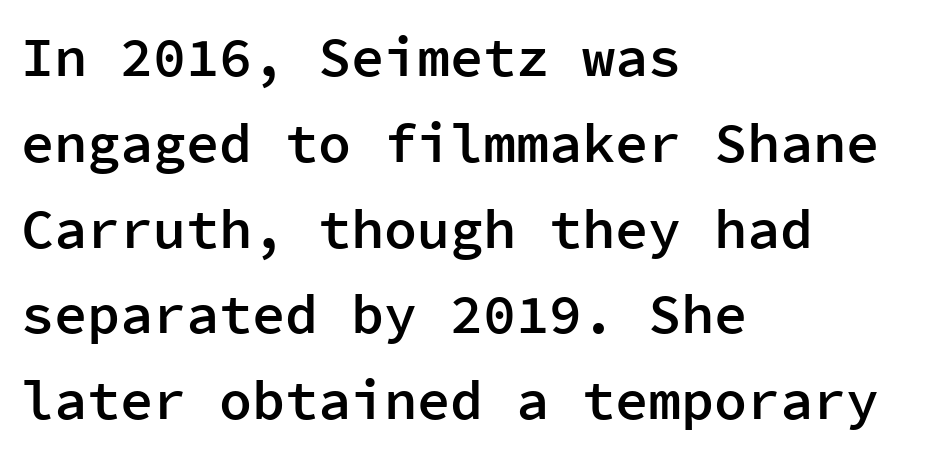
{"serif": "no", "italic": "no", "bold": "semi", "weight": "semibold", "width": "normal", "stroke_contrast": "low", "x_height": "medium", "monospaced": "yes", "underline": "no", "align": "left", "line_spacing": "normal", "line_spacing_ratio": 1.56, "letter_spacing": "normal", "letter_spacing_em": 0.0, "glyph_px": 55}
